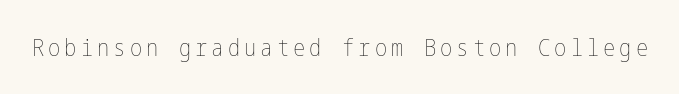
The image shows 23 px text type, upright; set not underlined.
